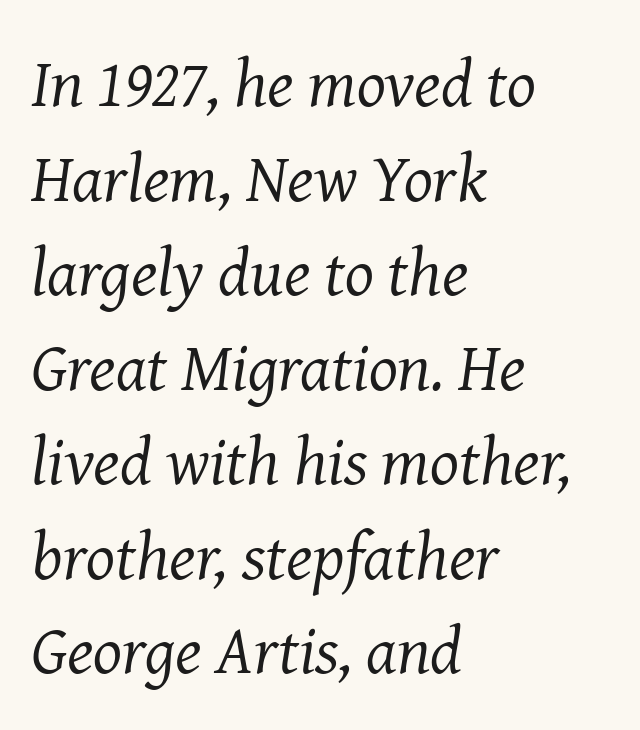
{"serif": "yes", "italic": "yes", "lean": "right", "slant_degrees": 8, "bold": "no", "weight": "regular", "width": "normal", "stroke_contrast": "medium", "x_height": "medium", "monospaced": "no", "underline": "no", "align": "left", "line_spacing": "normal", "line_spacing_ratio": 1.39, "letter_spacing": "normal", "letter_spacing_em": 0.0, "glyph_px": 68}
